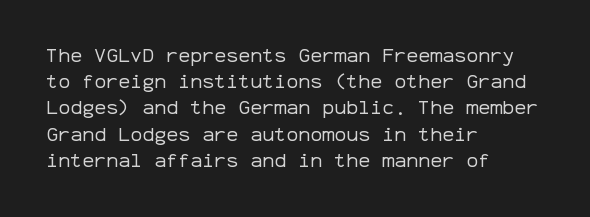
No chunkiness to these letters — they're not bold. Alignment: flush left. Do the letters lean? They stand straight. Horizontal bands of white between lines are of average thickness. Has an underline been added? It has not. Is the letter spacing exaggerated? No — it looks like the ordinary default.
